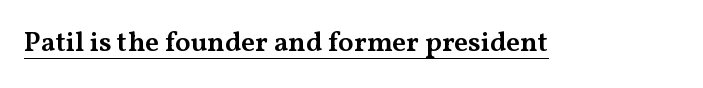
Q: Is the text bold? A: Semi-bold.
Q: Is the text italic (slanted)? A: No, it is upright.
Q: Is the typeface a serif or a sans-serif typeface? A: Serif.
Q: Is the text underlined? A: Yes.
Q: Is the spacing between letters normal or unusually wide? A: Normal.
Q: Width (condensed, normal, or wide)? A: Wide.
Q: Stroke contrast? A: Medium.
Q: x-height? A: Medium.
Q: Monospaced? A: No.
